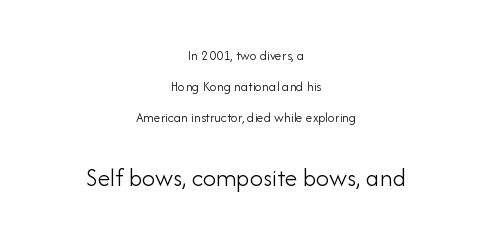
The image shows 26 px text type, upright; set centered, loose line spacing (2.23x), normal letter spacing, not underlined; the second (bottom) block is 1.86x larger.
